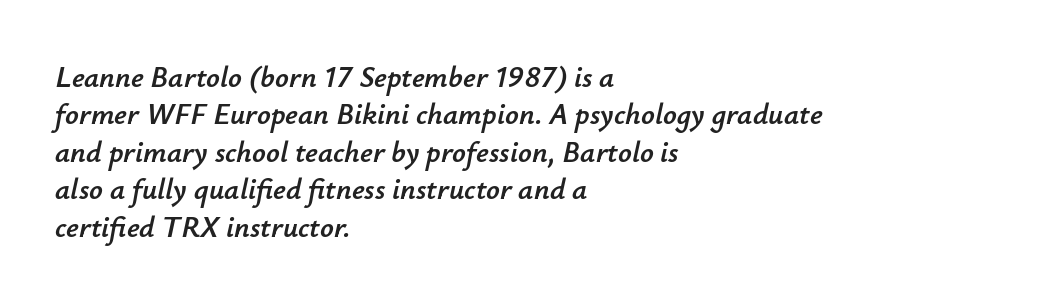
Letter spacing: default. The passage shown is typed in a proportional face where columns would drift. This is oblique type, the kind used for emphasis or titles. The words here are not underlined. The paragraph has a hard left edge and a soft right edge. One glance says typical: line gaps are just what's usual.
